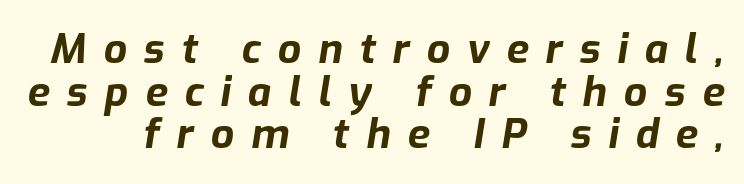
{"italic": "yes", "lean": "right", "slant_degrees": 9, "bold": "yes", "weight": "bold", "width": "normal", "stroke_contrast": "low", "x_height": "medium", "monospaced": "no", "underline": "no", "line_spacing": "tight", "line_spacing_ratio": 1.04, "letter_spacing": "wide", "letter_spacing_em": 0.41, "glyph_px": 41}
